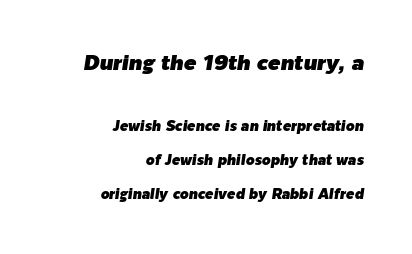
Q: Is the text italic (slanted)? A: Yes, it leans right by about 9 degrees.
Q: Is the text underlined? A: No.
Q: How is the paragraph aligned? A: Right-aligned.
Q: Is the spacing between letters normal or unusually wide? A: Normal.
Q: Is the spacing between lines tight, normal or loose? A: Loose.
Q: Which block of text is set in a larger size, the first (top) or the second (bottom)? A: The first (top) one.
